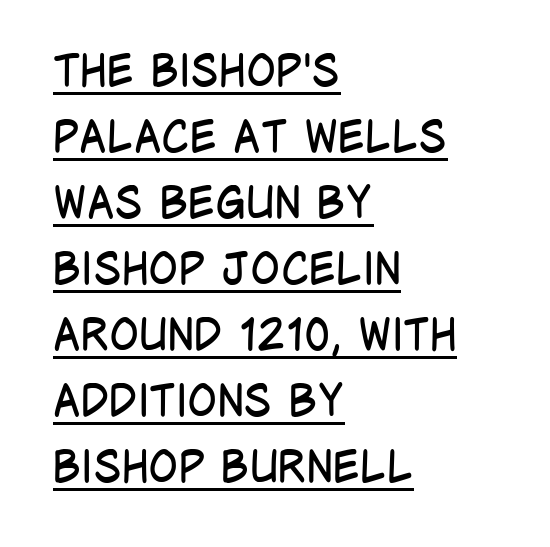
{"serif": "no", "italic": "no", "bold": "no", "weight": "regular", "width": "condensed", "stroke_contrast": "low", "x_height": "large", "monospaced": "no", "underline": "yes", "align": "left", "line_spacing": "normal", "line_spacing_ratio": 1.5, "letter_spacing": "normal", "letter_spacing_em": 0.0, "glyph_px": 44}
